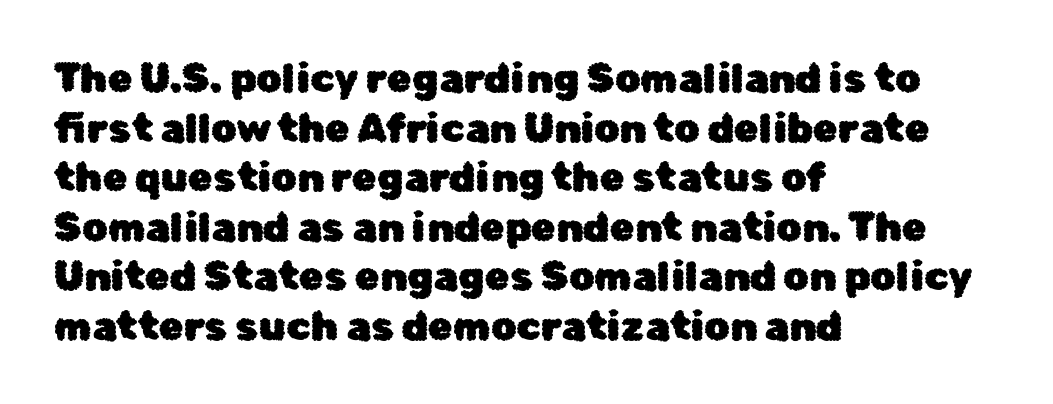
Q: Is the text italic (slanted)? A: No, it is upright.
Q: Is the typeface a serif or a sans-serif typeface? A: Sans-serif.
Q: Is the text underlined? A: No.
Q: How is the paragraph aligned? A: Left-aligned.
Q: Is the spacing between letters normal or unusually wide? A: Normal.
Q: Width (condensed, normal, or wide)? A: Normal.
Q: Stroke contrast? A: Low.
Q: x-height? A: Medium.
Q: Monospaced? A: No.
